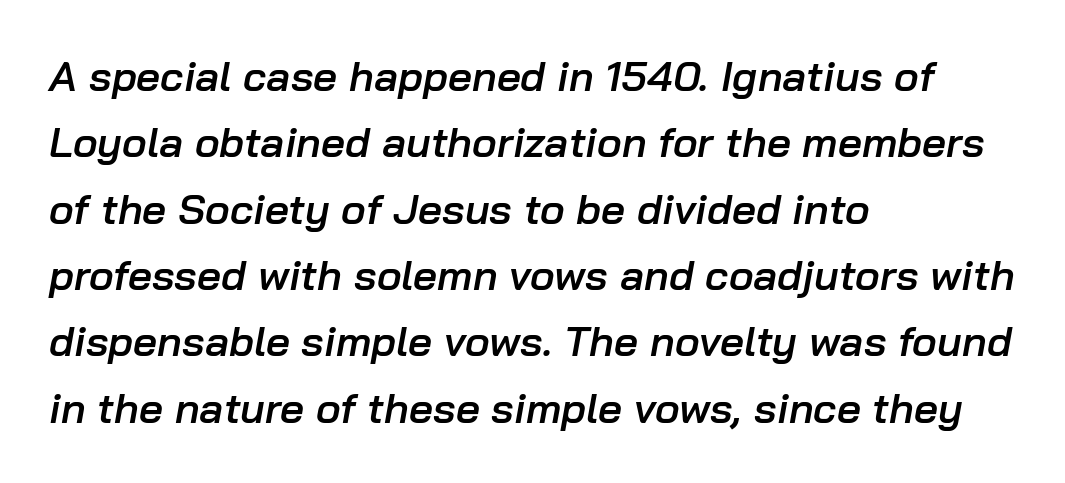
Q: Is the text bold? A: Semi-bold.
Q: Is the text italic (slanted)? A: Yes, it leans right by about 10 degrees.
Q: Is the text underlined? A: No.
Q: How is the paragraph aligned? A: Left-aligned.
Q: Is the spacing between letters normal or unusually wide? A: Normal.
Q: Is the spacing between lines tight, normal or loose? A: Normal.
Q: Width (condensed, normal, or wide)? A: Normal.
Q: Stroke contrast? A: Low.
Q: x-height? A: Medium.
Q: Monospaced? A: No.
